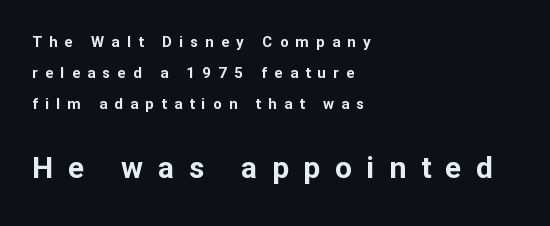
{"serif": "no", "italic": "no", "bold": "yes", "weight": "bold", "width": "normal", "stroke_contrast": "low", "x_height": "medium", "monospaced": "no", "underline": "no", "align": "left", "line_spacing": "loose", "line_spacing_ratio": 2.07, "letter_spacing": "wide", "letter_spacing_em": 0.49, "larger_block": "second", "size_ratio": 2.0, "glyph_px": 30}
